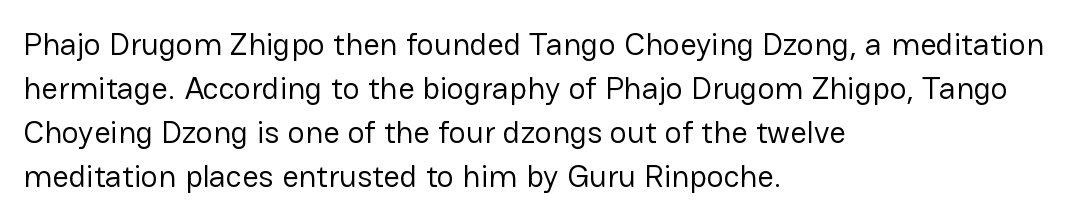
Q: Is the text bold? A: No.
Q: Is the text italic (slanted)? A: No, it is upright.
Q: Is the typeface a serif or a sans-serif typeface? A: Sans-serif.
Q: Is the text underlined? A: No.
Q: How is the paragraph aligned? A: Left-aligned.
Q: Is the spacing between letters normal or unusually wide? A: Normal.
Q: Is the spacing between lines tight, normal or loose? A: Normal.
Q: Width (condensed, normal, or wide)? A: Normal.
Q: Stroke contrast? A: Low.
Q: x-height? A: Medium.
Q: Monospaced? A: No.
